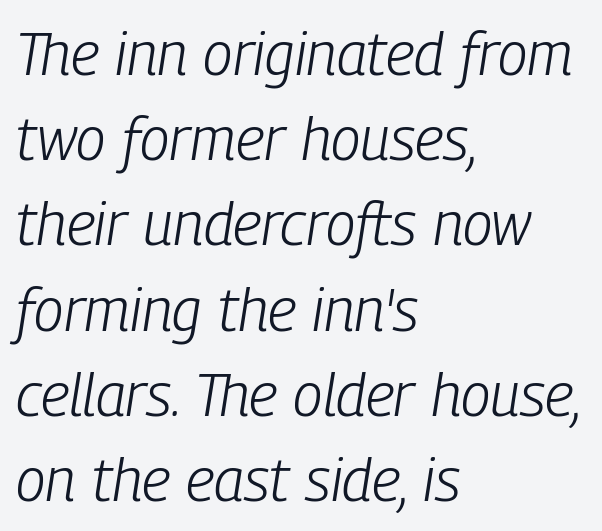
The image shows 60 px light, condensed type, italic (leaning right); set left-aligned, normal line spacing (1.42x), normal letter spacing, not underlined; low stroke contrast and a medium x-height.
